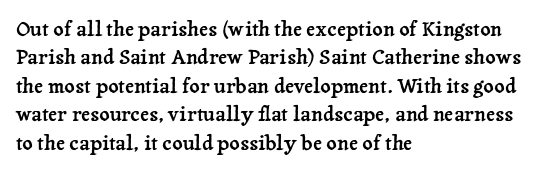
Reading down the block, your eye returns to a fixed left position each line. What stands out about the letter spacing? Nothing — it is the standard amount. The specimen reads as upright at a glance. The designer left line spacing at the default.
